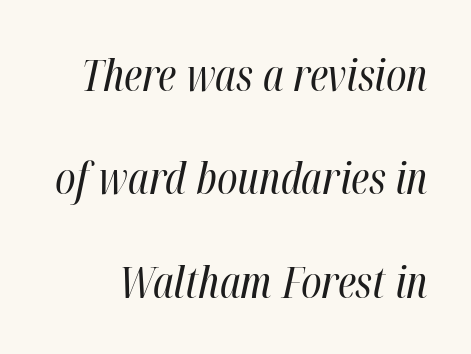
The image shows 44 px regular-weight, condensed type, italic (leaning right); set loose line spacing (2.35x), normal letter spacing, not underlined; high stroke contrast and a medium x-height.
